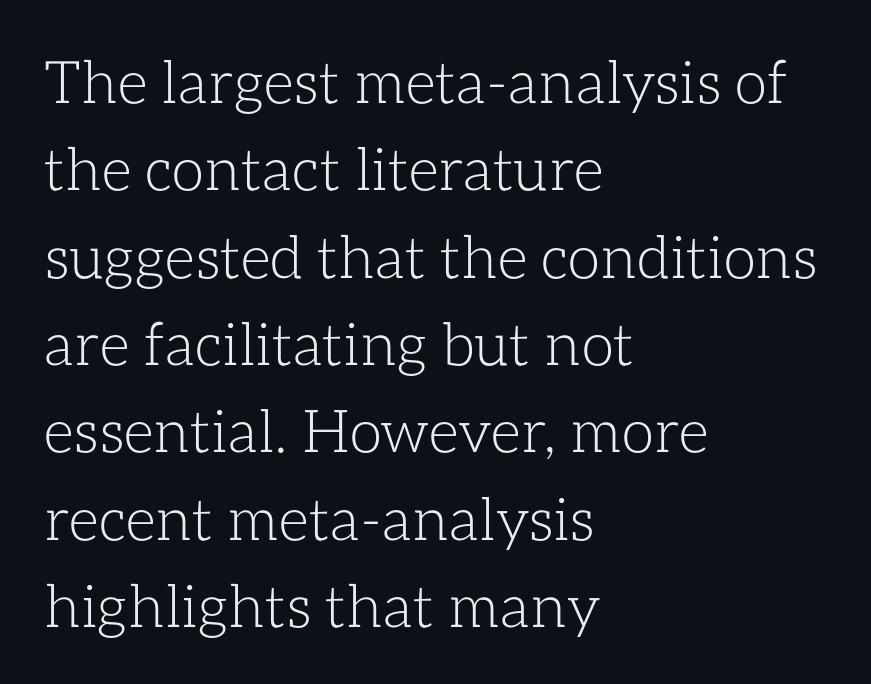
Q: Is the text bold? A: No.
Q: Is the text italic (slanted)? A: No, it is upright.
Q: Is the text underlined? A: No.
Q: How is the paragraph aligned? A: Left-aligned.
Q: Is the spacing between letters normal or unusually wide? A: Normal.
Q: Is the spacing between lines tight, normal or loose? A: Normal.
Q: Width (condensed, normal, or wide)? A: Normal.
Q: Stroke contrast? A: Low.
Q: x-height? A: Medium.
Q: Monospaced? A: No.
